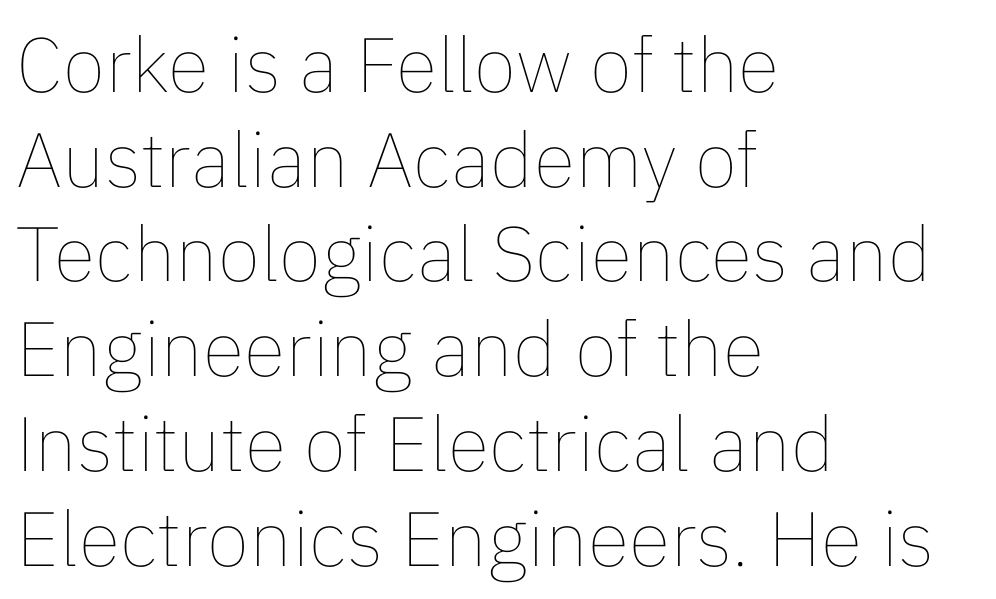
{"italic": "no", "bold": "no", "weight": "thin", "width": "normal", "stroke_contrast": "low", "x_height": "medium", "monospaced": "no", "underline": "no", "align": "left", "line_spacing_ratio": 1.23, "letter_spacing": "normal", "letter_spacing_em": 0.0, "glyph_px": 77}
